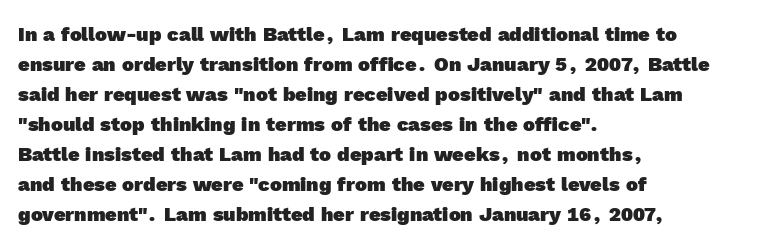
In terms of leading, this rendering sits right in the middle. Heft: maximum for text — a bold. Underlining? Definitely not there. This rendering leaves character spacing at its baseline value. Reading down the block, your eye returns to a fixed left position each line.
